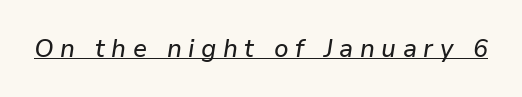
Descenders here cross a horizontal rule under the line. Is the letter spacing exaggerated? Yes — the characters are pushed far apart. Posture: slanted.
